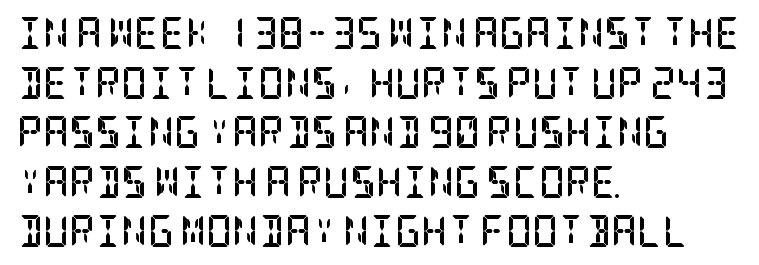
Q: Is the text bold? A: Yes.
Q: Is the text italic (slanted)? A: No, it is upright.
Q: Is the typeface a serif or a sans-serif typeface? A: Serif.
Q: Is the text underlined? A: No.
Q: How is the paragraph aligned? A: Left-aligned.
Q: Is the spacing between letters normal or unusually wide? A: Normal.
Q: Is the spacing between lines tight, normal or loose? A: Normal.
Q: Width (condensed, normal, or wide)? A: Condensed.
Q: Stroke contrast? A: Low.
Q: x-height? A: Large.
